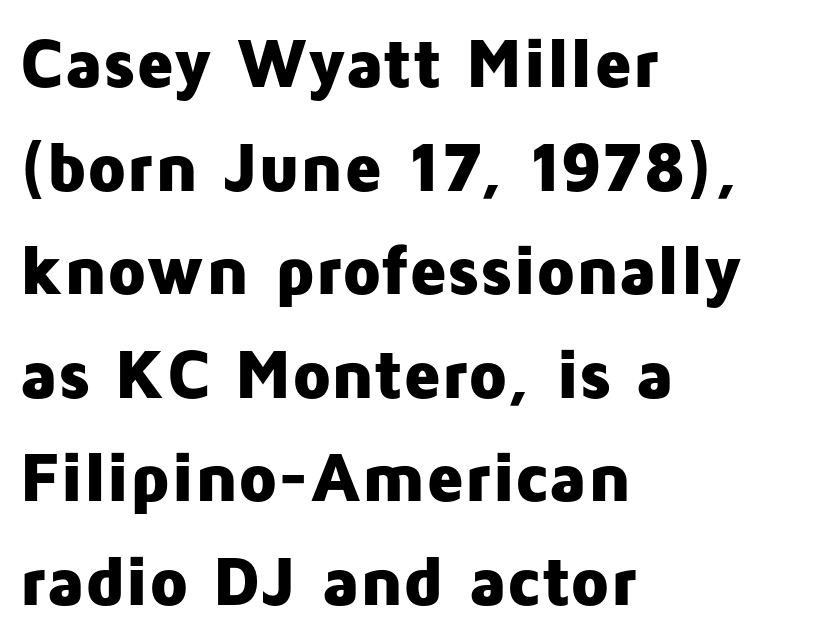
The image shows 70 px heavy sans-serif type, upright; set left-aligned, normal line spacing (1.48x), normal letter spacing, not underlined; low stroke contrast and a medium x-height.
